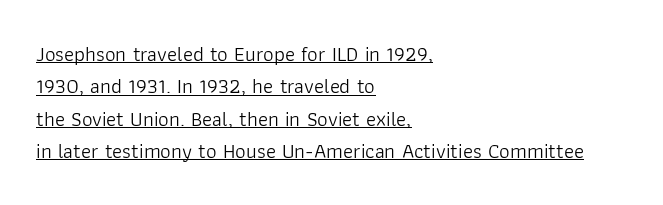
{"italic": "no", "bold": "no", "underline": "yes", "align": "left", "line_spacing": "normal", "line_spacing_ratio": 1.54, "letter_spacing": "normal", "letter_spacing_em": 0.0, "glyph_px": 21}
